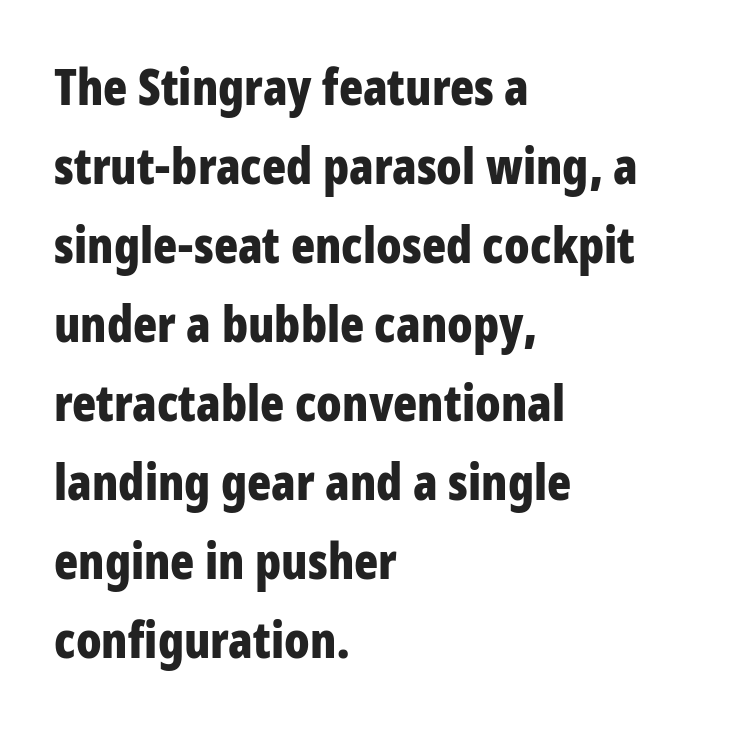
Inter-character spacing is left at the font's built-in metrics. Its strokes are broad and dark, the hallmark of bold type. Where is the straight margin? On the left. Here the designer chose a conventional face with non-uniform glyph widths. The passage shown stacks its lines at a standard gap.
